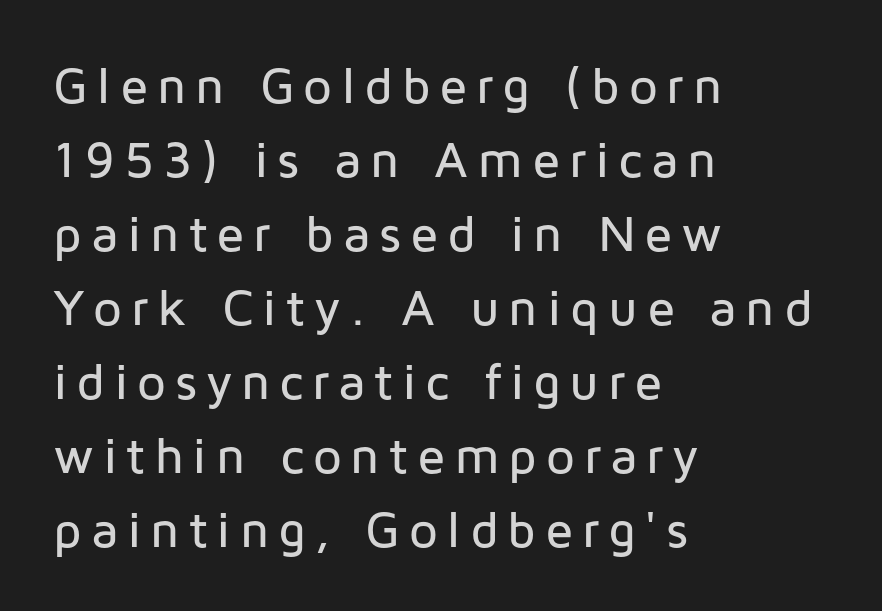
Q: Is the text italic (slanted)? A: No, it is upright.
Q: Is the typeface a serif or a sans-serif typeface? A: Sans-serif.
Q: Is the text underlined? A: No.
Q: How is the paragraph aligned? A: Left-aligned.
Q: Is the spacing between lines tight, normal or loose? A: Normal.
Q: Width (condensed, normal, or wide)? A: Normal.
Q: Stroke contrast? A: Low.
Q: x-height? A: Medium.
Q: Monospaced? A: No.
